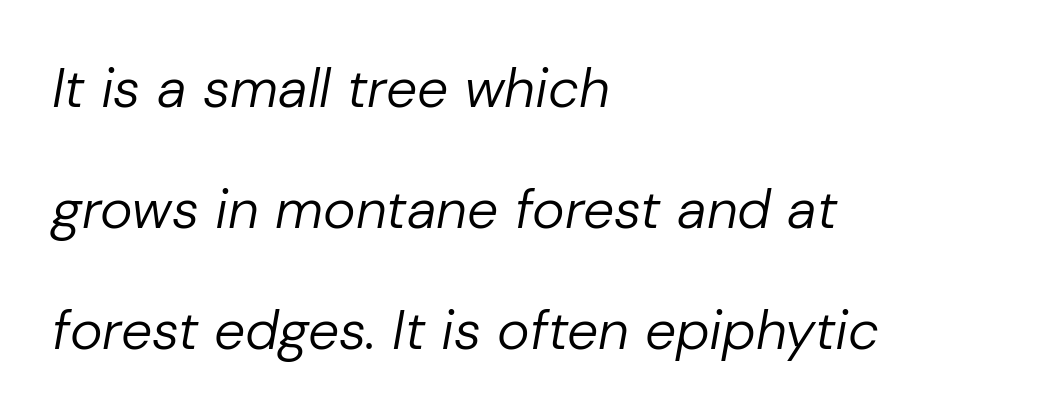
Q: Is the text bold? A: No.
Q: Is the text italic (slanted)? A: Yes, it leans right by about 10 degrees.
Q: Is the text underlined? A: No.
Q: How is the paragraph aligned? A: Left-aligned.
Q: Is the spacing between letters normal or unusually wide? A: Normal.
Q: Is the spacing between lines tight, normal or loose? A: Loose.
Q: Width (condensed, normal, or wide)? A: Normal.
Q: Stroke contrast? A: Low.
Q: x-height? A: Medium.
Q: Monospaced? A: No.
